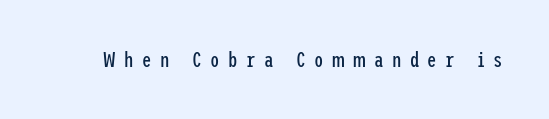
Q: Is the text bold? A: No.
Q: Is the text italic (slanted)? A: No, it is upright.
Q: Is the text underlined? A: No.
Q: Is the spacing between letters normal or unusually wide? A: Unusually wide.
